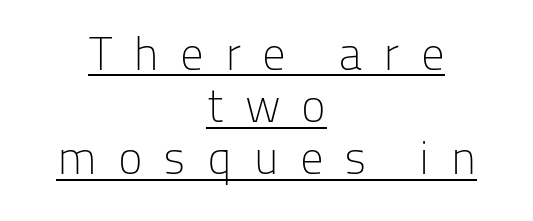
Q: Is the text bold? A: No.
Q: Is the text italic (slanted)? A: No, it is upright.
Q: Is the typeface a serif or a sans-serif typeface? A: Sans-serif.
Q: Is the text underlined? A: Yes.
Q: How is the paragraph aligned? A: Centered.
Q: Is the spacing between letters normal or unusually wide? A: Unusually wide.
Q: Is the spacing between lines tight, normal or loose? A: Tight.
Q: Width (condensed, normal, or wide)? A: Normal.
Q: Stroke contrast? A: Low.
Q: x-height? A: Medium.
Q: Monospaced? A: No.
